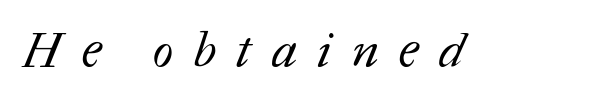
Q: Is the text bold? A: No.
Q: Is the text underlined? A: No.
Q: Is the spacing between letters normal or unusually wide? A: Unusually wide.
Q: Width (condensed, normal, or wide)? A: Normal.
Q: Stroke contrast? A: Medium.
Q: x-height? A: Medium.
Q: Monospaced? A: No.
